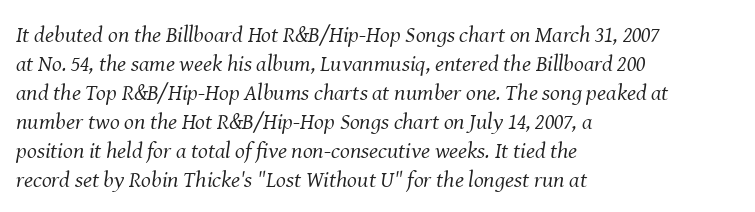
The image shows 23 px text type, italic (leaning right); set left-aligned, normal line spacing (1.26x), normal letter spacing, not underlined.
